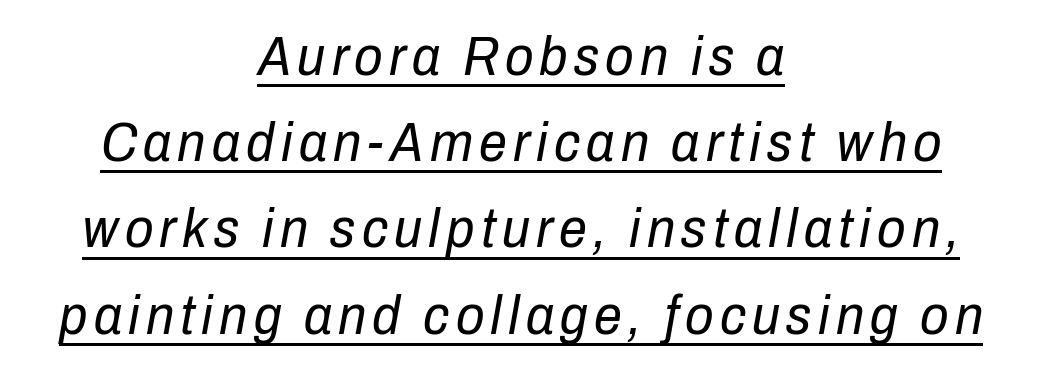
{"italic": "yes", "lean": "right", "slant_degrees": 10, "bold": "no", "weight": "regular", "width": "condensed", "stroke_contrast": "low", "x_height": "medium", "monospaced": "no", "underline": "yes", "align": "center", "line_spacing": "normal", "line_spacing_ratio": 1.54, "glyph_px": 56}
